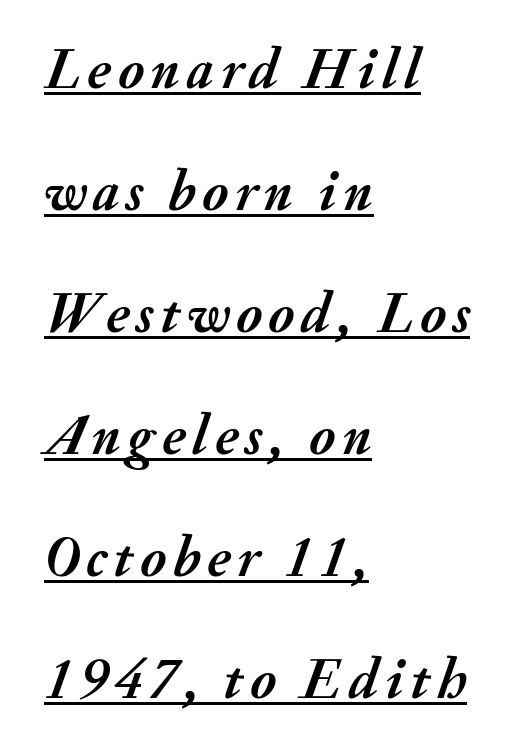
What weight is shown? A full bold with thick strokes. The leading is generous, giving the passage an open texture. Leftover space on each line is placed entirely after the last word. The passage shown is underscored from start to finish.
